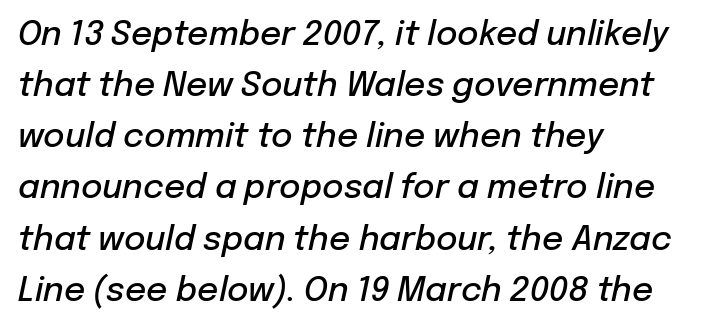
{"italic": "yes", "lean": "right", "slant_degrees": 12, "bold": "semi", "weight": "semibold", "width": "normal", "stroke_contrast": "low", "x_height": "medium", "monospaced": "no", "underline": "no", "align": "left", "line_spacing": "normal", "line_spacing_ratio": 1.55, "letter_spacing": "normal", "letter_spacing_em": 0.0, "glyph_px": 33}
